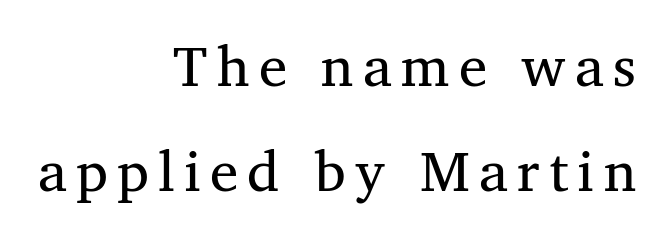
Q: Is the text bold? A: No.
Q: Is the typeface a serif or a sans-serif typeface? A: Serif.
Q: Is the text underlined? A: No.
Q: How is the paragraph aligned? A: Right-aligned.
Q: Width (condensed, normal, or wide)? A: Normal.
Q: Stroke contrast? A: Medium.
Q: x-height? A: Medium.
Q: Monospaced? A: No.
